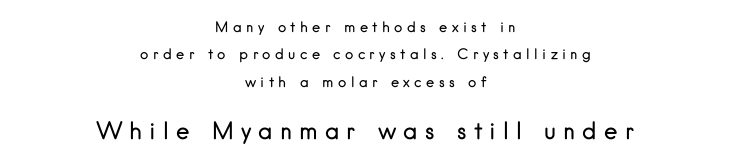
Compared with a flush-left layout, this one balances lines on the center instead. You could fit nearly another row in the gap between these rows. Letter spacing: wide. A typesetter would mark this as roman, not italic. Bold? No — there's no thickening of the strokes.
